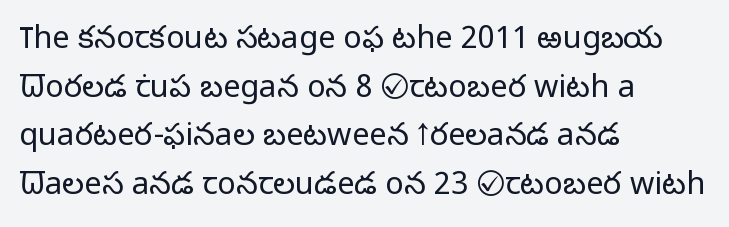
Q: Is the text bold? A: No.
Q: Is the text italic (slanted)? A: No, it is upright.
Q: Is the typeface a serif or a sans-serif typeface? A: Sans-serif.
Q: Is the text underlined? A: No.
Q: How is the paragraph aligned? A: Left-aligned.
Q: Is the spacing between letters normal or unusually wide? A: Normal.
Q: Is the spacing between lines tight, normal or loose? A: Normal.
Q: Width (condensed, normal, or wide)? A: Normal.
Q: Stroke contrast? A: Low.
Q: x-height? A: Medium.
Q: Monospaced? A: No.
